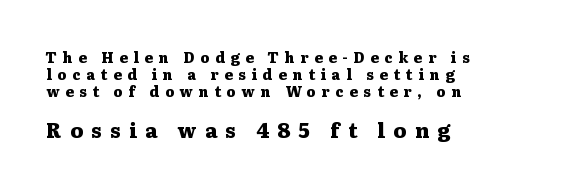
The image shows 20 px bold type, upright; set left-aligned, line spacing 1.23x, unusually wide letter spacing (+0.42 em), not underlined; the second (bottom) block is 1.43x larger.
